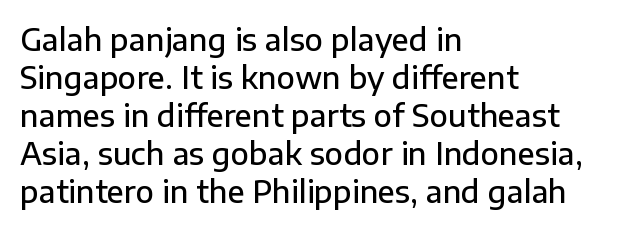
Q: Is the text bold? A: Semi-bold.
Q: Is the text italic (slanted)? A: No, it is upright.
Q: Is the typeface a serif or a sans-serif typeface? A: Sans-serif.
Q: Is the text underlined? A: No.
Q: How is the paragraph aligned? A: Left-aligned.
Q: Is the spacing between letters normal or unusually wide? A: Normal.
Q: Is the spacing between lines tight, normal or loose? A: Normal.
Q: Width (condensed, normal, or wide)? A: Normal.
Q: Stroke contrast? A: Low.
Q: x-height? A: Medium.
Q: Monospaced? A: No.
